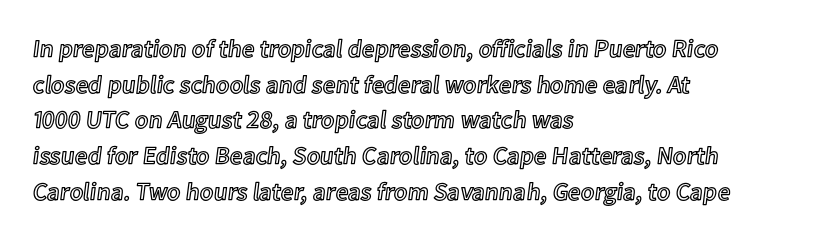
Q: Is the text italic (slanted)? A: Yes.
Q: Is the text underlined? A: No.
Q: How is the paragraph aligned? A: Left-aligned.
Q: Is the spacing between letters normal or unusually wide? A: Normal.
Q: Is the spacing between lines tight, normal or loose? A: Normal.
